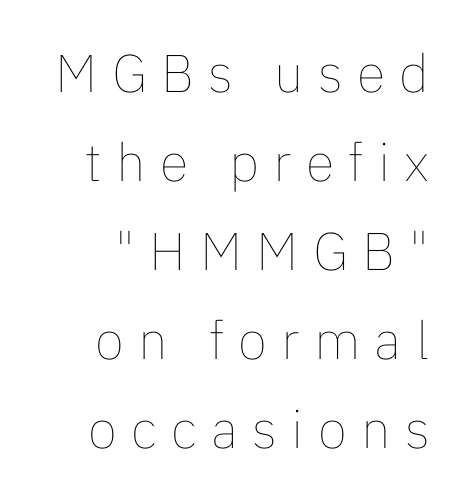
Q: Is the text bold? A: No.
Q: Is the text italic (slanted)? A: No, it is upright.
Q: Is the text underlined? A: No.
Q: Is the spacing between letters normal or unusually wide? A: Unusually wide.
Q: Is the spacing between lines tight, normal or loose? A: Normal.
Q: Width (condensed, normal, or wide)? A: Normal.
Q: Stroke contrast? A: Low.
Q: x-height? A: Medium.
Q: Monospaced? A: No.
